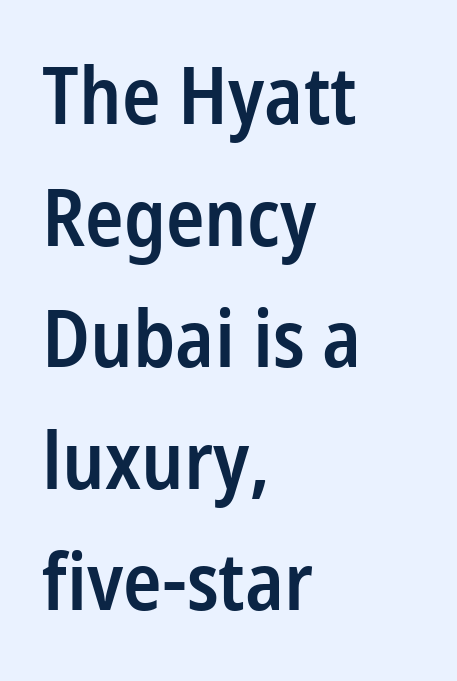
Q: Is the text bold? A: Semi-bold.
Q: Is the text italic (slanted)? A: No, it is upright.
Q: Is the typeface a serif or a sans-serif typeface? A: Sans-serif.
Q: Is the text underlined? A: No.
Q: How is the paragraph aligned? A: Left-aligned.
Q: Is the spacing between letters normal or unusually wide? A: Normal.
Q: Is the spacing between lines tight, normal or loose? A: Normal.
Q: Width (condensed, normal, or wide)? A: Condensed.
Q: Stroke contrast? A: Low.
Q: x-height? A: Medium.
Q: Monospaced? A: No.
